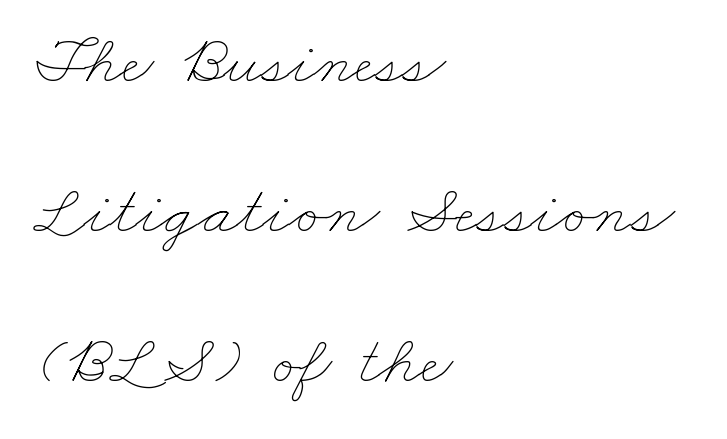
{"bold": "no", "weight": "thin", "width": "wide", "stroke_contrast": "low", "x_height": "small", "monospaced": "no", "underline": "no", "align": "left", "line_spacing": "loose", "line_spacing_ratio": 2.14, "letter_spacing": "normal", "letter_spacing_em": 0.0, "glyph_px": 70}
